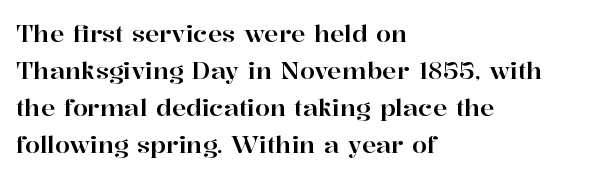
This is roman type, the default non-slanted kind. The lines in this sample share a left origin and differ only in where they stop. Glance below the letters and you will spot only blank space. The line-height multiplier appears to be the usual default. No extra tracking has been applied to these lines.
